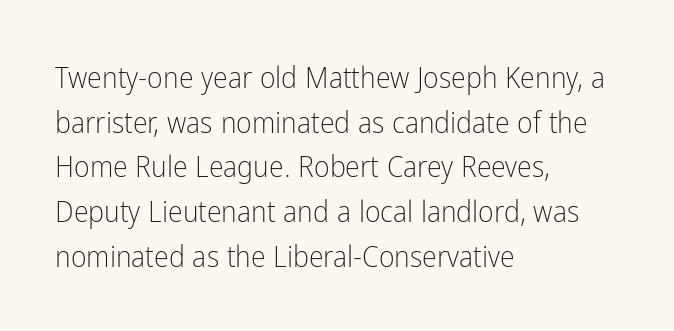
How would I describe the line gaps? Plain and ordinary. Line starts are locked; line ends wander. Counters stay open thanks to moderate or lighter strokes. The tracking reads as untouched default to a designer's eye. The letters advance in unequal steps, a hallmark of proportional type. Unlike italic type, these characters show no tilt at all.
